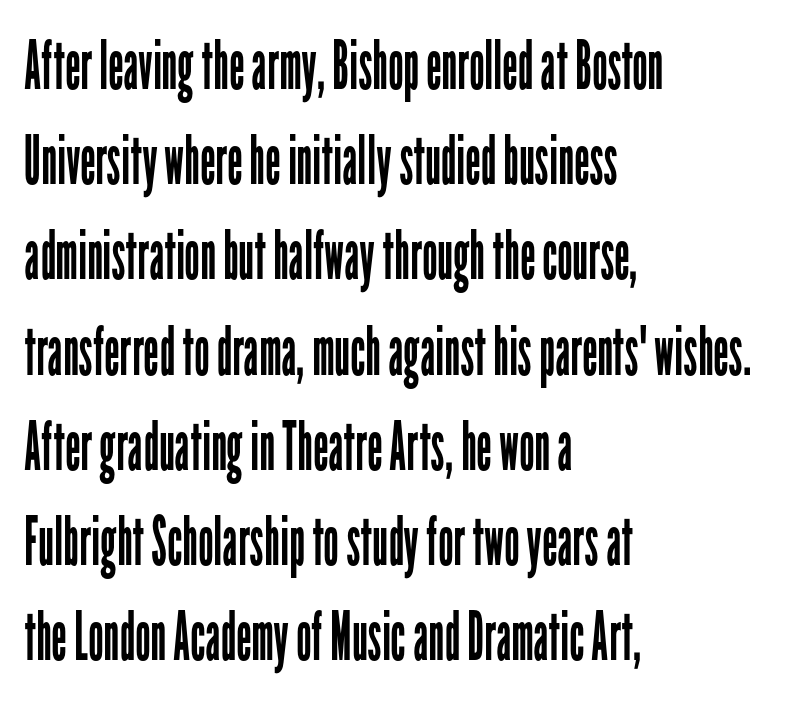
The image shows 68 px regular-weight, condensed sans-serif type, upright; set left-aligned, normal line spacing (1.4x), normal letter spacing, not underlined; low stroke contrast and a medium x-height.
